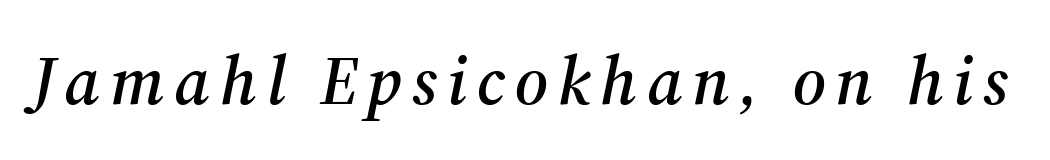
{"serif": "yes", "italic": "yes", "lean": "right", "slant_degrees": 12, "width": "normal", "stroke_contrast": "medium", "x_height": "medium", "monospaced": "no", "underline": "no", "glyph_px": 69}
